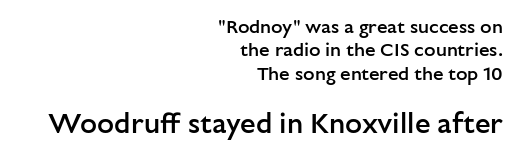
Q: Is the text bold? A: Semi-bold.
Q: Is the text italic (slanted)? A: No, it is upright.
Q: Is the typeface a serif or a sans-serif typeface? A: Sans-serif.
Q: Is the text underlined? A: No.
Q: How is the paragraph aligned? A: Right-aligned.
Q: Is the spacing between letters normal or unusually wide? A: Normal.
Q: Which block of text is set in a larger size, the first (top) or the second (bottom)? A: The second (bottom) one.
Q: Width (condensed, normal, or wide)? A: Normal.
Q: Stroke contrast? A: Low.
Q: x-height? A: Medium.
Q: Monospaced? A: No.
